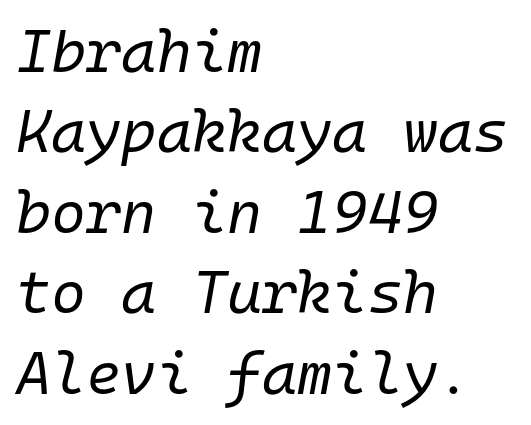
{"italic": "yes", "lean": "right", "slant_degrees": 10, "bold": "no", "weight": "regular", "width": "normal", "stroke_contrast": "low", "x_height": "medium", "monospaced": "yes", "underline": "no", "align": "left", "line_spacing": "normal", "line_spacing_ratio": 1.34, "letter_spacing": "normal", "letter_spacing_em": 0.0, "glyph_px": 60}
